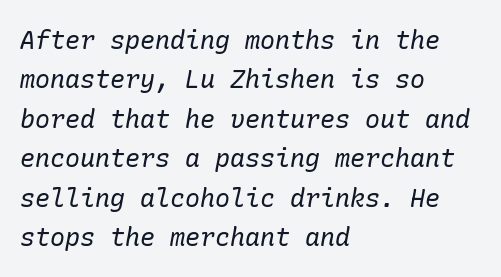
Q: Is the text bold? A: No.
Q: Is the text italic (slanted)? A: Yes, it leans right by about 10 degrees.
Q: Is the text underlined? A: No.
Q: How is the paragraph aligned? A: Left-aligned.
Q: Is the spacing between letters normal or unusually wide? A: Normal.
Q: Is the spacing between lines tight, normal or loose? A: Normal.
